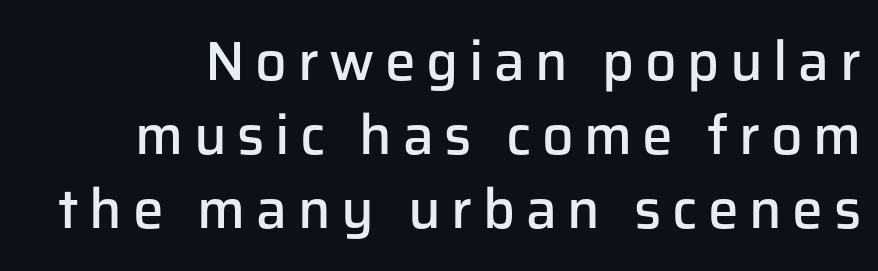
Q: Is the text bold? A: Semi-bold.
Q: Is the text italic (slanted)? A: No, it is upright.
Q: Is the typeface a serif or a sans-serif typeface? A: Sans-serif.
Q: Is the text underlined? A: No.
Q: Is the spacing between lines tight, normal or loose? A: Normal.
Q: Width (condensed, normal, or wide)? A: Normal.
Q: Stroke contrast? A: Low.
Q: x-height? A: Medium.
Q: Monospaced? A: No.
